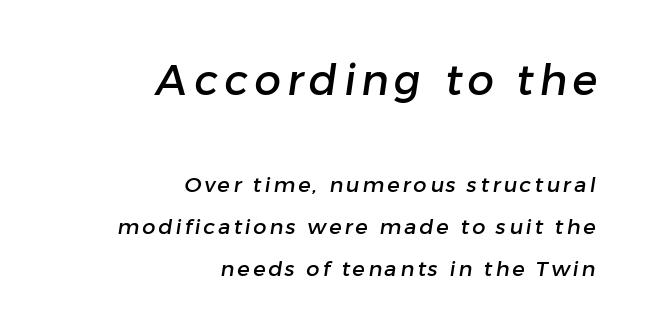
The image shows 42 px sans-serif type; set right-aligned, loose line spacing (1.99x), not underlined; the first (top) block is 2.0x larger; low stroke contrast and a medium x-height.
